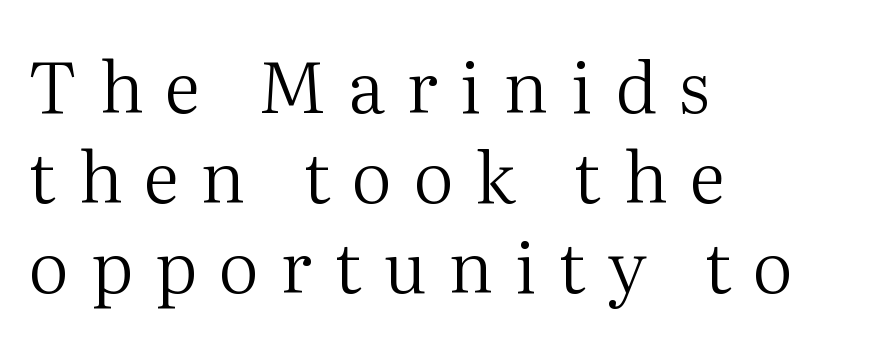
The face used here is proportionally spaced, like ordinary book or web type. The paragraph has a hard left edge and a soft right edge. The font sits on the lighter half of the weight spectrum, regular included. A typesetter would call this heavily tracked-out type. The space beneath each line is pristine and unruled. Leading matches the norm, producing a regular column.
